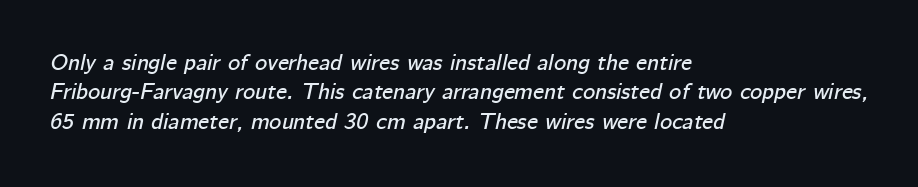
Q: Is the text italic (slanted)? A: Yes, it leans right by about 12 degrees.
Q: Is the text underlined? A: No.
Q: How is the paragraph aligned? A: Left-aligned.
Q: Is the spacing between letters normal or unusually wide? A: Normal.
Q: Is the spacing between lines tight, normal or loose? A: Normal.
